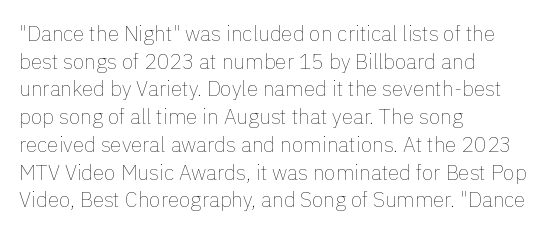
Every stem runs plumb, perpendicular to the baseline. Leftover space on each line is placed entirely after the last word. Check the space under the baseline: it is left empty. This reads as an unemphasized weight, regular at the heaviest. Caption: standard tracking, unaltered.
